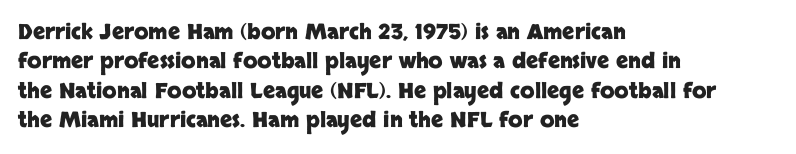
Posture: upright roman. Underlining? Definitely not there. Each line starts at the same left margin while the right side varies. Stroke thickness is high; the sample reads as a true bold. The block of text has a typical density, with ordinary space between rows.
